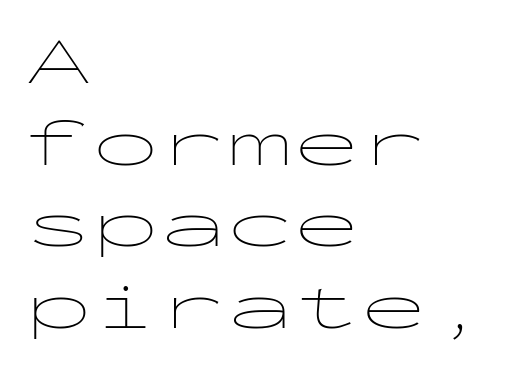
You could call the tracking neutral — neither tight nor loose. Underlining? Definitely not there. Does the lettering tilt? It doesn't — this is upright. This rendering employs a face without finishing strokes, i.e., a sans-serif. Horizontal alignment here is leftward, the default for most running prose.
